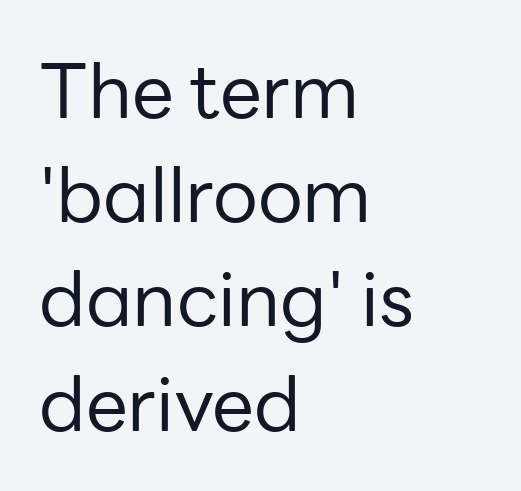
The image shows 75 px regular-weight sans-serif type, upright; set left-aligned, normal line spacing (1.39x), normal letter spacing, not underlined; low stroke contrast and a medium x-height.
